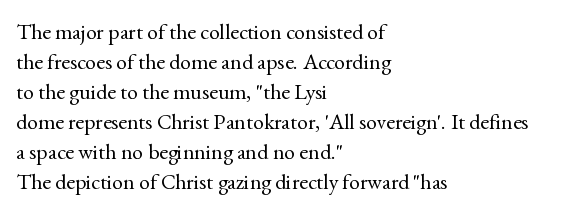
Reading down the column, the eye jumps a familiar distance to each next line. Left-aligned paragraph, ragged on the right. Check under the words: just untouched page. Nope, not italic — everything's standing straight.
